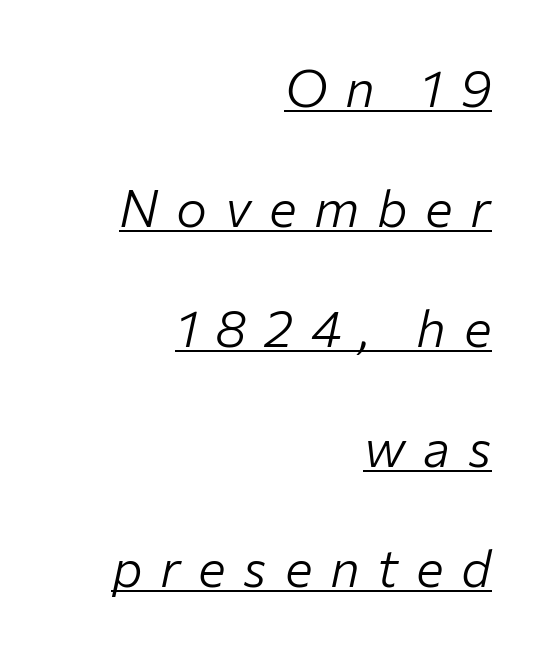
Q: Is the text bold? A: No.
Q: Is the text italic (slanted)? A: Yes, it leans right by about 12 degrees.
Q: Is the text underlined? A: Yes.
Q: How is the paragraph aligned? A: Right-aligned.
Q: Is the spacing between letters normal or unusually wide? A: Unusually wide.
Q: Is the spacing between lines tight, normal or loose? A: Loose.
Q: Width (condensed, normal, or wide)? A: Normal.
Q: Stroke contrast? A: Low.
Q: x-height? A: Medium.
Q: Monospaced? A: No.
